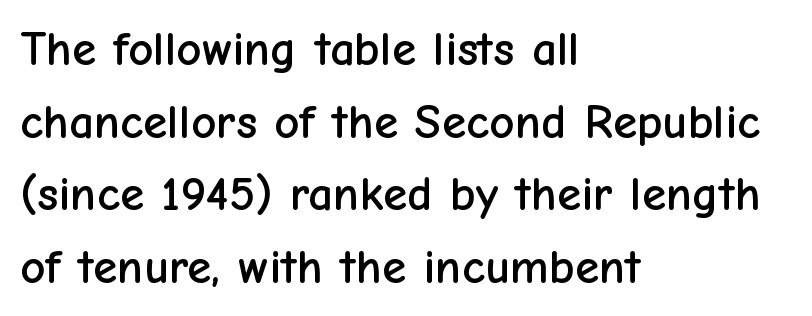
Q: Is the text italic (slanted)? A: No, it is upright.
Q: Is the typeface a serif or a sans-serif typeface? A: Sans-serif.
Q: Is the text underlined? A: No.
Q: How is the paragraph aligned? A: Left-aligned.
Q: Is the spacing between letters normal or unusually wide? A: Normal.
Q: Is the spacing between lines tight, normal or loose? A: Normal.
Q: Width (condensed, normal, or wide)? A: Normal.
Q: Stroke contrast? A: Low.
Q: x-height? A: Medium.
Q: Monospaced? A: No.
